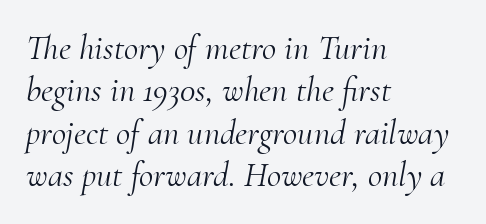
The weight tops out at a normal text grade. The zone under the glyphs is completely vacant. It's the slanting kind of type. This sample uses a serif face. Tracking value appears to be zero — textbook default spacing. In CSS terms this would be text-align: left.
